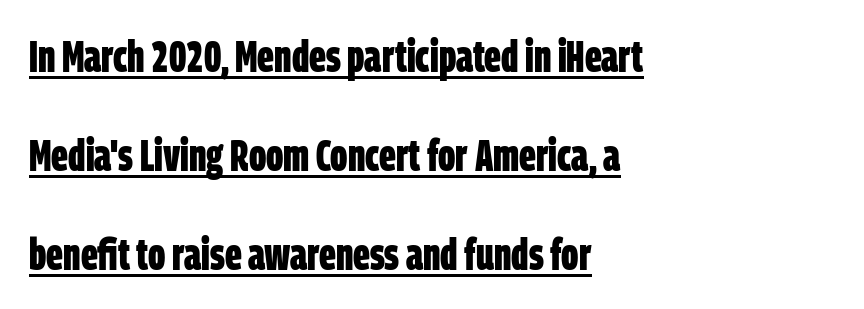
{"serif": "no", "bold": "yes", "weight": "bold", "width": "condensed", "stroke_contrast": "low", "x_height": "large", "monospaced": "no", "underline": "yes", "align": "left", "line_spacing": "loose", "line_spacing_ratio": 2.25, "letter_spacing": "normal", "letter_spacing_em": 0.0, "glyph_px": 44}
